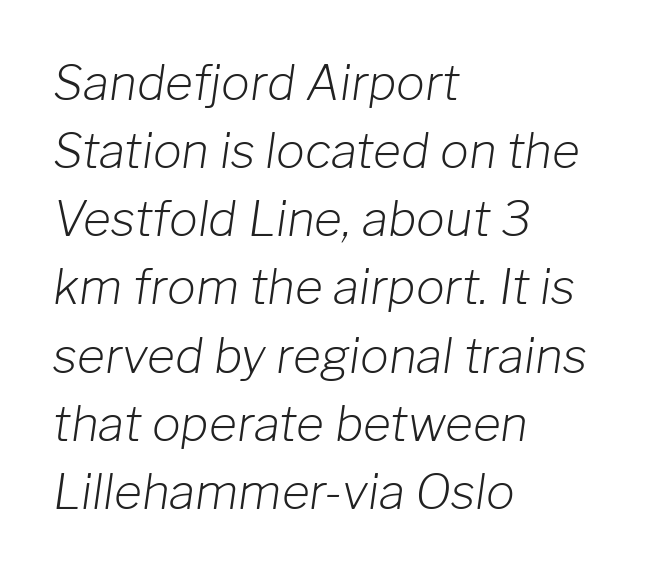
Posture: slanted. You could not count columns in this text — the font is proportionally spaced. The area under the type is left untouched. There is no visible air inserted between adjacent glyphs. No extra ink here — the face is not bold.
